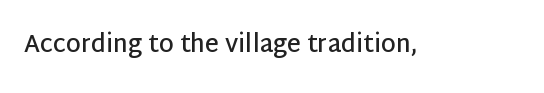
Q: Is the text bold? A: Semi-bold.
Q: Is the text italic (slanted)? A: No, it is upright.
Q: Is the text underlined? A: No.
Q: Is the spacing between letters normal or unusually wide? A: Normal.
